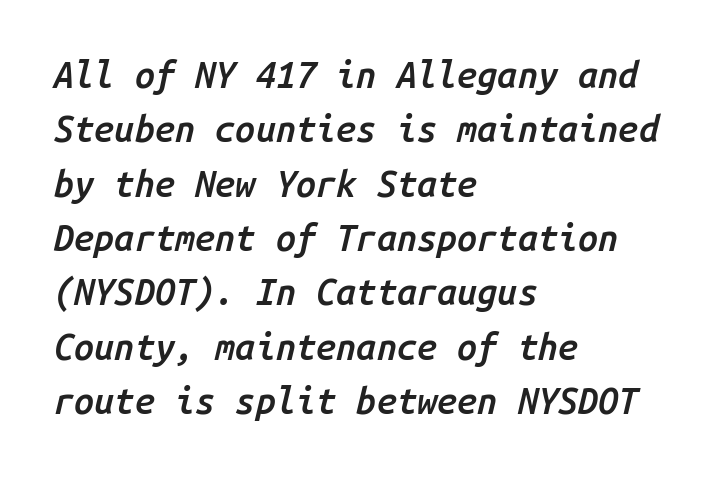
Q: Is the text bold? A: Semi-bold.
Q: Is the text italic (slanted)? A: Yes, it leans right by about 14 degrees.
Q: Is the text underlined? A: No.
Q: How is the paragraph aligned? A: Left-aligned.
Q: Is the spacing between letters normal or unusually wide? A: Normal.
Q: Is the spacing between lines tight, normal or loose? A: Normal.
Q: Width (condensed, normal, or wide)? A: Normal.
Q: Stroke contrast? A: Low.
Q: x-height? A: Medium.
Q: Monospaced? A: Yes.
